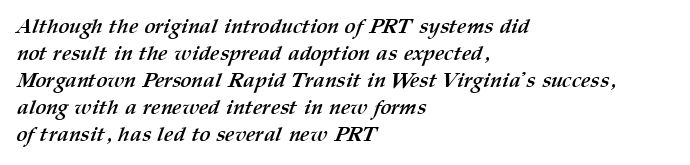
The image shows 21 px bold type; set left-aligned, normal line spacing (1.29x), normal letter spacing, not underlined.
